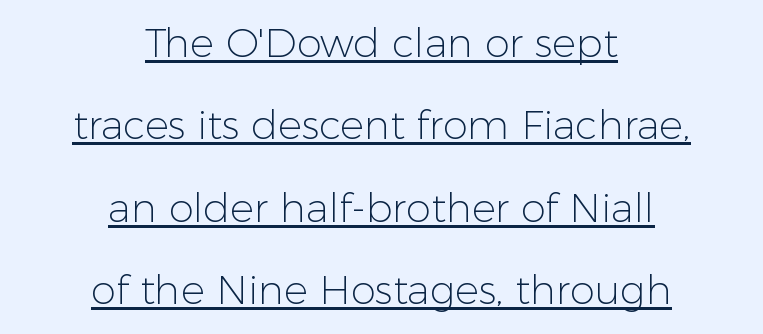
Q: Is the text bold? A: No.
Q: Is the text italic (slanted)? A: No, it is upright.
Q: Is the typeface a serif or a sans-serif typeface? A: Sans-serif.
Q: Is the text underlined? A: Yes.
Q: How is the paragraph aligned? A: Centered.
Q: Is the spacing between letters normal or unusually wide? A: Normal.
Q: Is the spacing between lines tight, normal or loose? A: Loose.
Q: Width (condensed, normal, or wide)? A: Normal.
Q: Stroke contrast? A: Low.
Q: x-height? A: Medium.
Q: Monospaced? A: No.
